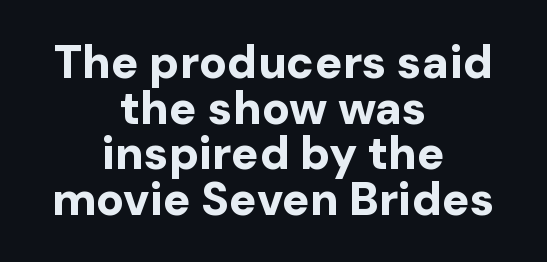
The image shows 46 px bold sans-serif type, upright; set centered, tight line spacing (0.99x), normal letter spacing, not underlined; low stroke contrast and a medium x-height.
